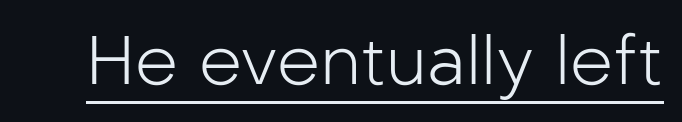
What kind of face is this? One without serifs — a sans. In designer terms, the underline attribute is active on this setting. Each word holds together tightly as a unit, with standard inter-letter gaps. No italicization has been applied; the sample stays upright.
